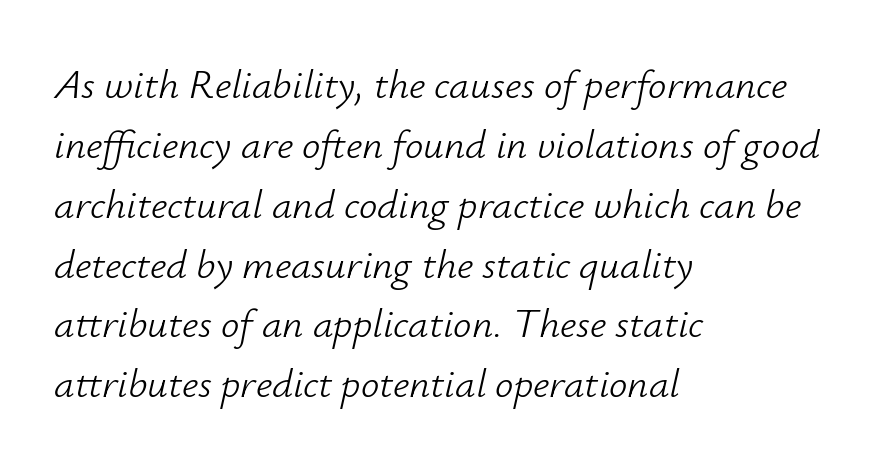
Q: Is the text bold? A: No.
Q: Is the text italic (slanted)? A: Yes, it leans right by about 12 degrees.
Q: Is the text underlined? A: No.
Q: How is the paragraph aligned? A: Left-aligned.
Q: Is the spacing between letters normal or unusually wide? A: Normal.
Q: Is the spacing between lines tight, normal or loose? A: Normal.
Q: Width (condensed, normal, or wide)? A: Normal.
Q: Stroke contrast? A: Low.
Q: x-height? A: Small.
Q: Monospaced? A: No.
